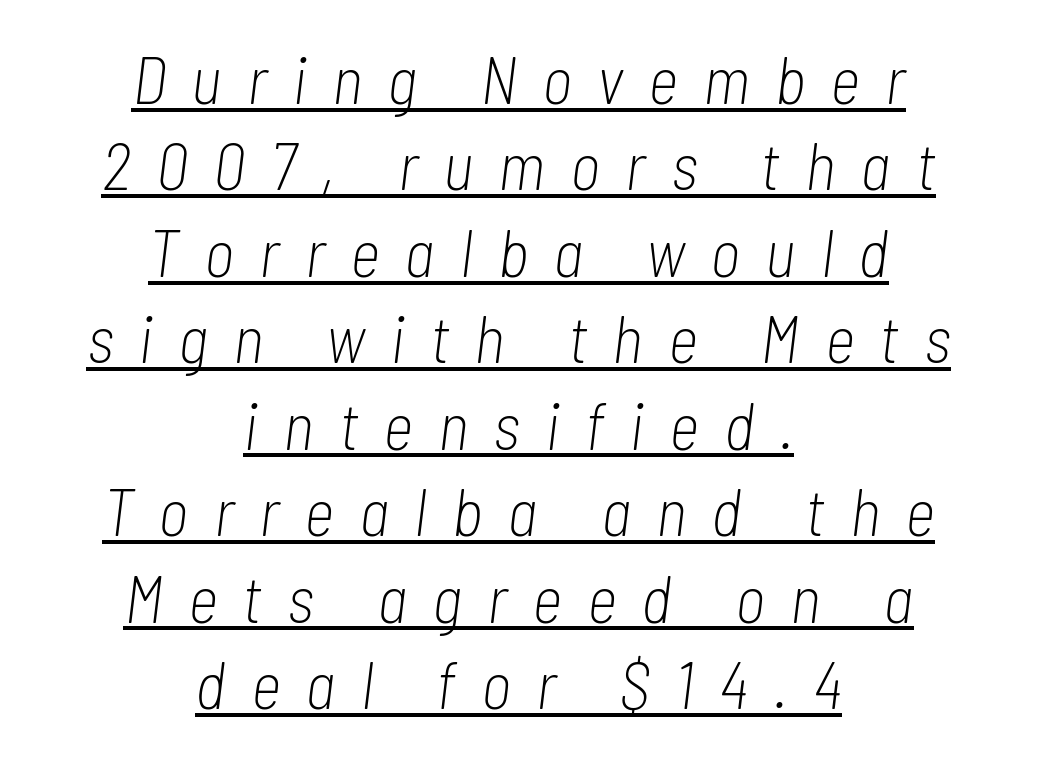
Q: Is the text bold? A: No.
Q: Is the text italic (slanted)? A: Yes, it leans right by about 7 degrees.
Q: Is the text underlined? A: Yes.
Q: How is the paragraph aligned? A: Centered.
Q: Is the spacing between letters normal or unusually wide? A: Unusually wide.
Q: Is the spacing between lines tight, normal or loose? A: Normal.
Q: Width (condensed, normal, or wide)? A: Condensed.
Q: Stroke contrast? A: Low.
Q: x-height? A: Medium.
Q: Monospaced? A: No.
